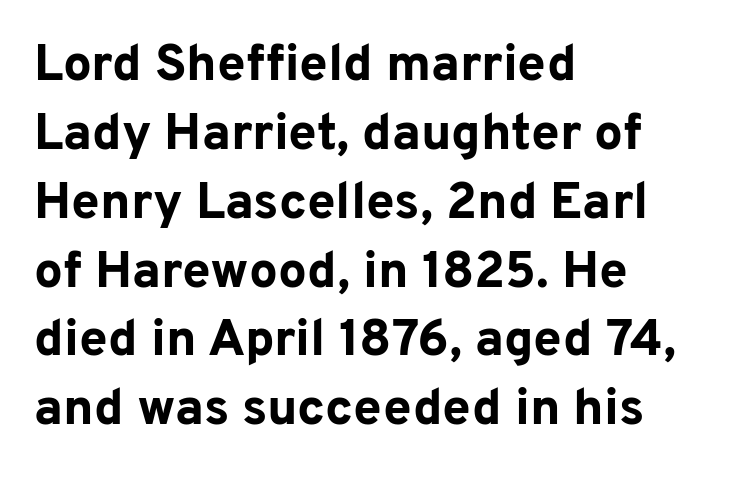
{"serif": "no", "italic": "no", "bold": "yes", "weight": "bold", "width": "normal", "stroke_contrast": "low", "x_height": "medium", "monospaced": "no", "underline": "no", "align": "left", "line_spacing": "normal", "line_spacing_ratio": 1.35, "letter_spacing": "normal", "letter_spacing_em": 0.0, "glyph_px": 51}
